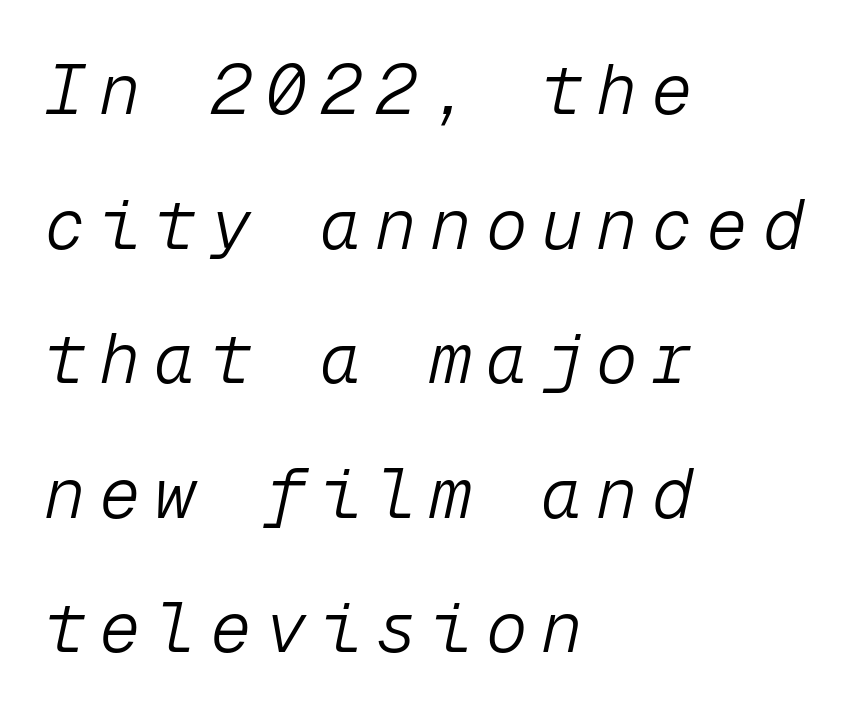
Q: Is the text bold? A: No.
Q: Is the text italic (slanted)? A: Yes, it leans right by about 12 degrees.
Q: Is the text underlined? A: No.
Q: How is the paragraph aligned? A: Left-aligned.
Q: Is the spacing between letters normal or unusually wide? A: Unusually wide.
Q: Is the spacing between lines tight, normal or loose? A: Loose.
Q: Width (condensed, normal, or wide)? A: Normal.
Q: Stroke contrast? A: Low.
Q: x-height? A: Medium.
Q: Monospaced? A: Yes.
